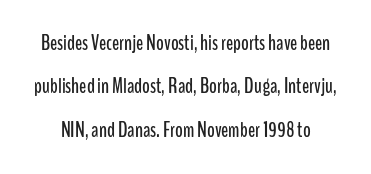
Italic: no, the glyphs are upright roman. Compared with typical body copy, the letter spacing here is the same. Descender tails drop into unmarked territory. The designer dialed line spacing up above the default.
